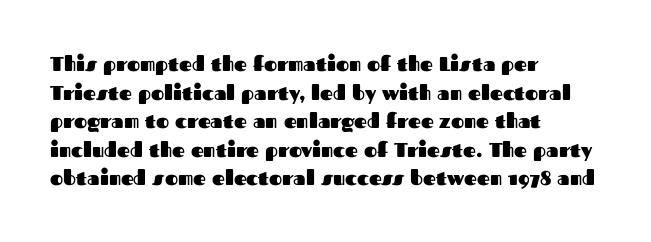
{"italic": "no", "bold": "yes", "underline": "no", "align": "left", "line_spacing": "normal", "line_spacing_ratio": 1.43, "letter_spacing": "normal", "letter_spacing_em": 0.0, "glyph_px": 20}
